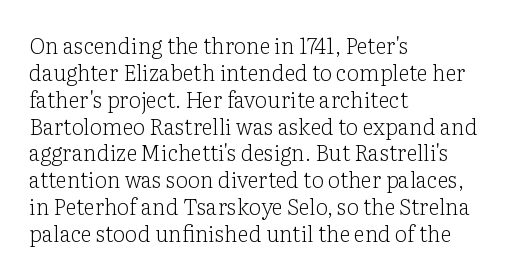
Q: Is the text bold? A: No.
Q: Is the text italic (slanted)? A: No, it is upright.
Q: Is the text underlined? A: No.
Q: How is the paragraph aligned? A: Left-aligned.
Q: Is the spacing between letters normal or unusually wide? A: Normal.
